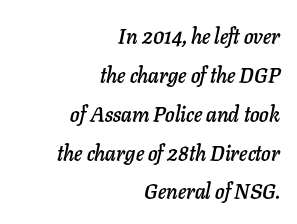
Q: Is the text italic (slanted)? A: Yes, it leans right by about 11 degrees.
Q: Is the text underlined? A: No.
Q: How is the paragraph aligned? A: Right-aligned.
Q: Is the spacing between letters normal or unusually wide? A: Normal.
